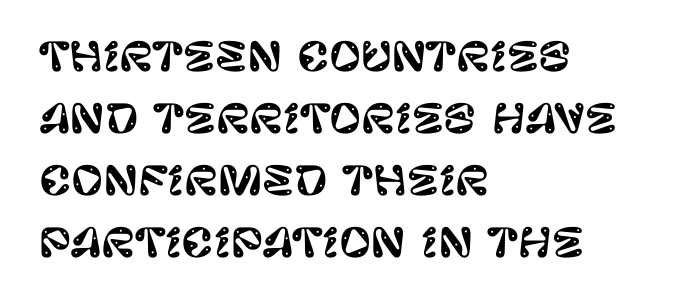
The ragged edge is on the right, which tells us the setting is flush left. Reading down the column, the eye jumps a familiar distance to each next line. These lines are rendered in a variable-pitch font. Note: no serifs on the glyphs.
